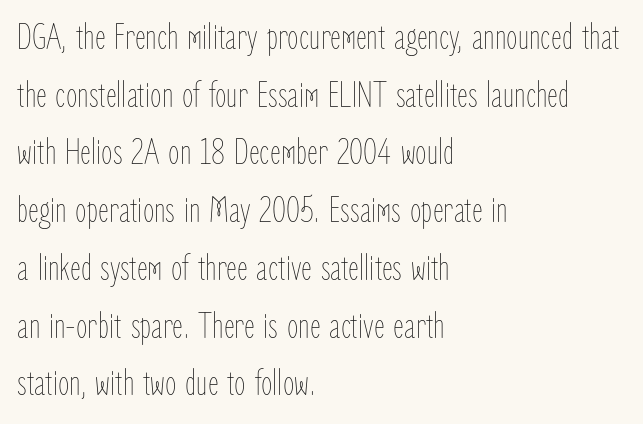
The image shows 37 px thin, condensed type, upright; set left-aligned, normal line spacing (1.56x), normal letter spacing, not underlined; low stroke contrast and a medium x-height.
